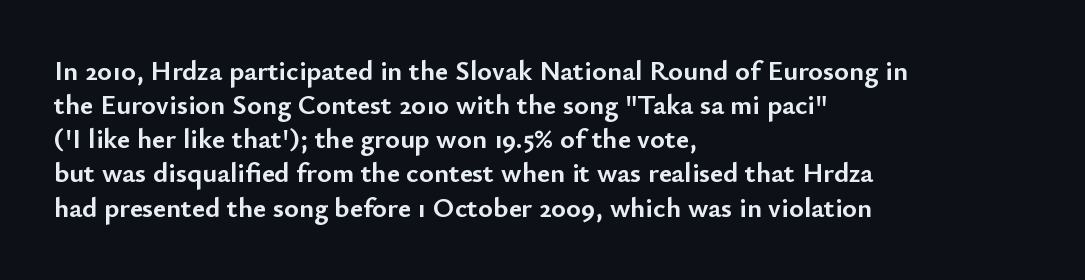
The image shows 28 px semibold sans-serif type, upright; set left-aligned, line spacing 1.22x, normal letter spacing, not underlined; low stroke contrast and a small x-height.
